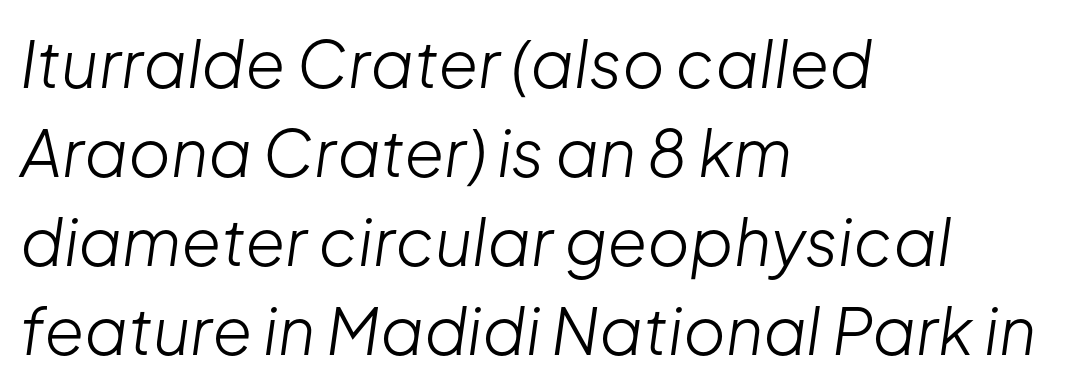
{"italic": "yes", "lean": "right", "slant_degrees": 8, "bold": "no", "weight": "light", "width": "normal", "stroke_contrast": "low", "x_height": "medium", "monospaced": "no", "underline": "no", "align": "left", "line_spacing": "normal", "line_spacing_ratio": 1.37, "letter_spacing": "normal", "letter_spacing_em": 0.0, "glyph_px": 65}
